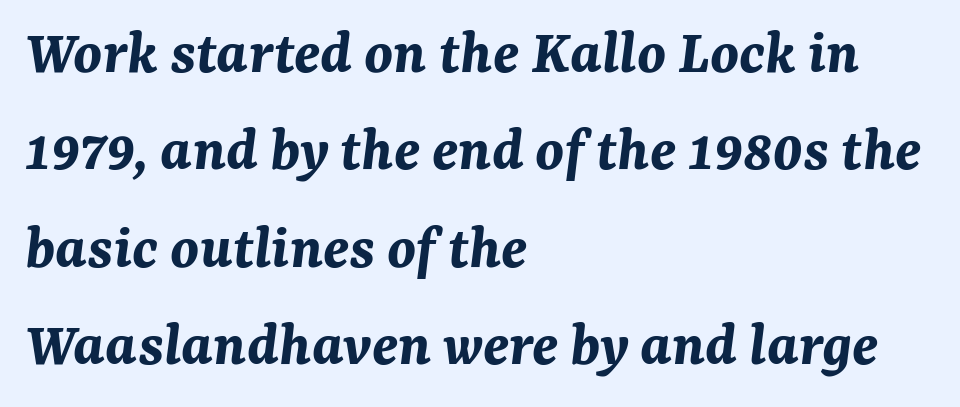
Varying glyph widths throughout — classic text-font behaviour. What weight is shown? A full bold with thick strokes. Successive baselines arrive at the customary interval. The string is rendered with underlining switched off.
